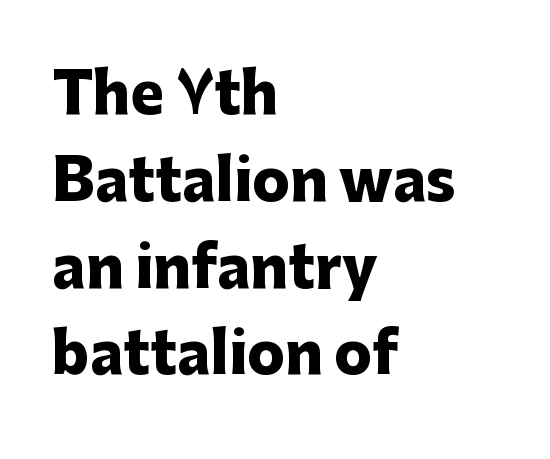
Q: Is the text bold? A: Yes.
Q: Is the text italic (slanted)? A: No, it is upright.
Q: Is the typeface a serif or a sans-serif typeface? A: Sans-serif.
Q: Is the text underlined? A: No.
Q: How is the paragraph aligned? A: Left-aligned.
Q: Is the spacing between letters normal or unusually wide? A: Normal.
Q: Is the spacing between lines tight, normal or loose? A: Normal.
Q: Width (condensed, normal, or wide)? A: Normal.
Q: Stroke contrast? A: Low.
Q: x-height? A: Medium.
Q: Monospaced? A: No.
